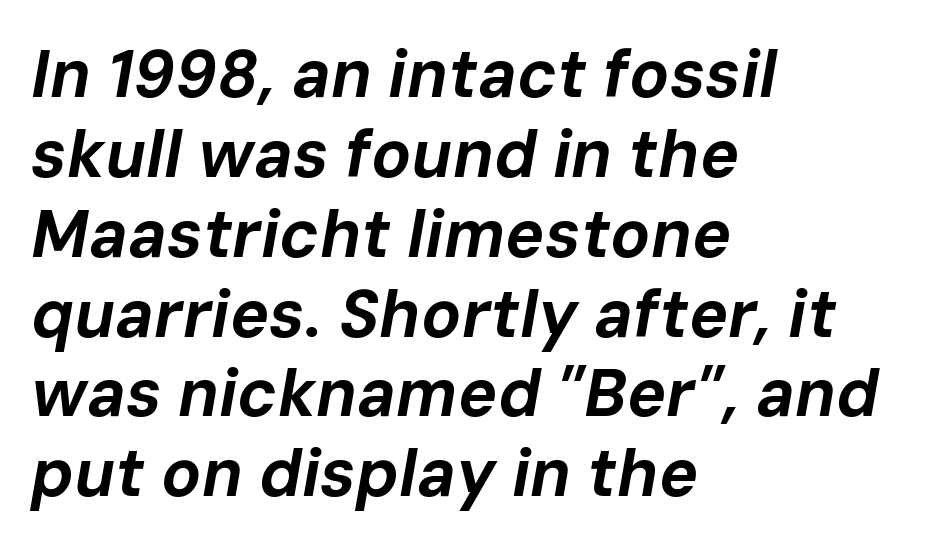
Plain, unruled lines of type. The passage shown has conventional tracking throughout. Is this a fixed-width face? No — the glyphs have proportional, varying widths. Emphasis by weight is at full strength: bold. In CSS terms this would be text-align: left. The axis of the letterforms is tilted away from vertical.
